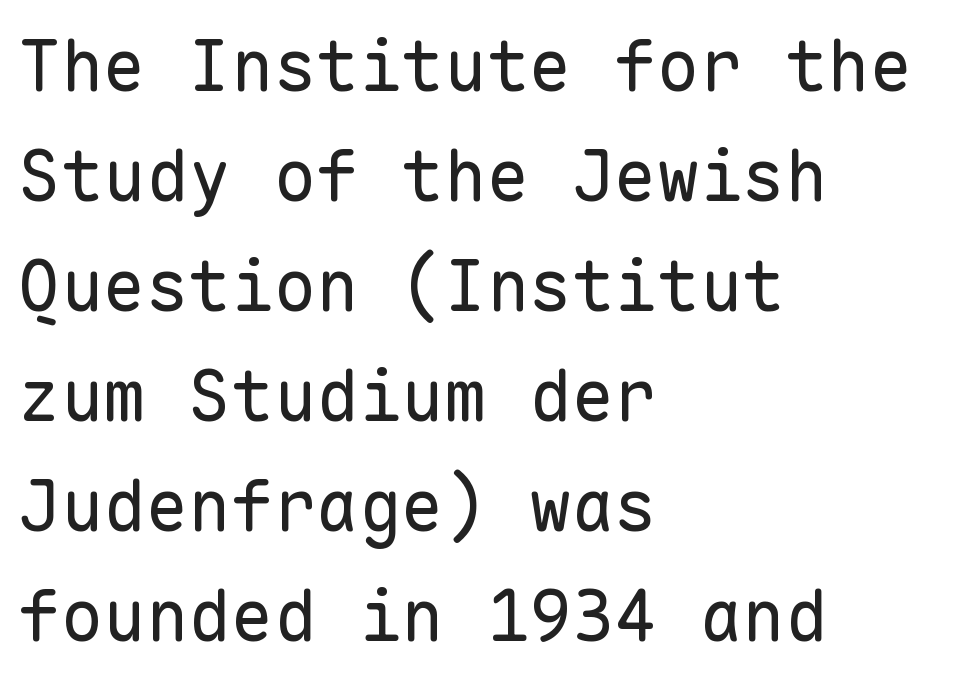
{"serif": "no", "italic": "no", "bold": "no", "weight": "regular", "width": "normal", "stroke_contrast": "low", "x_height": "medium", "monospaced": "yes", "underline": "no", "align": "left", "line_spacing": "normal", "line_spacing_ratio": 1.55, "letter_spacing": "normal", "letter_spacing_em": 0.0, "glyph_px": 71}
